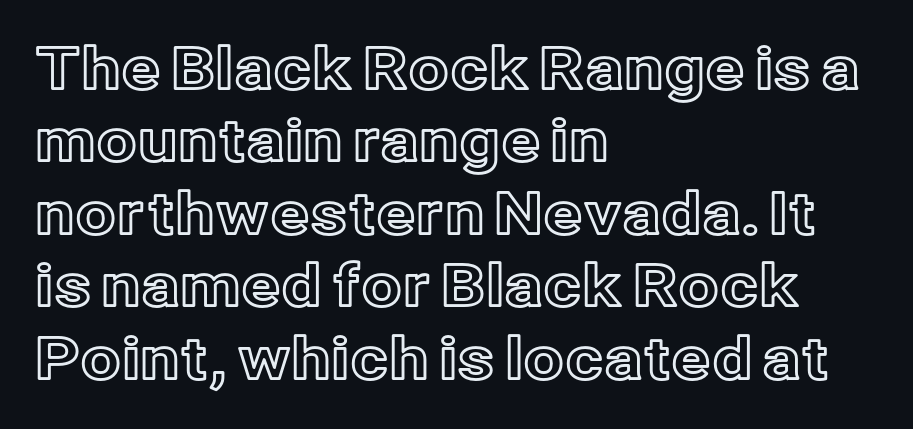
Varying glyph widths throughout — classic text-font behaviour. Line starts are locked; line ends wander. Posture: upright roman. Lines of text with bare space underneath. The lines sit at an ordinary, default distance from one another.
